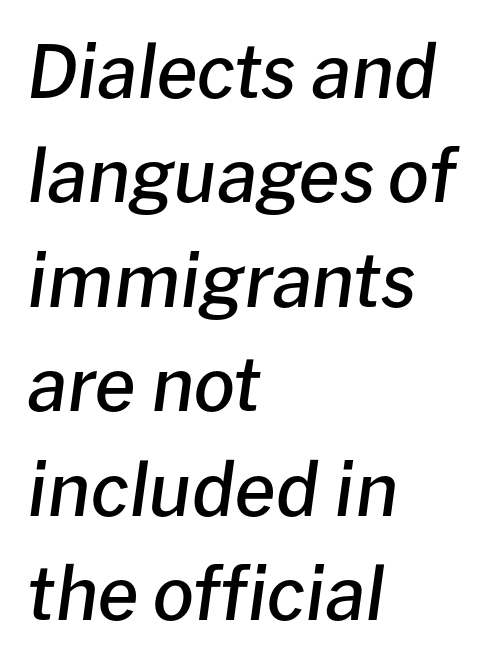
{"italic": "yes", "lean": "right", "slant_degrees": 8, "bold": "semi", "weight": "semibold", "width": "normal", "stroke_contrast": "low", "x_height": "medium", "monospaced": "no", "underline": "no", "align": "left", "line_spacing": "normal", "line_spacing_ratio": 1.43, "letter_spacing": "normal", "letter_spacing_em": 0.0, "glyph_px": 73}
